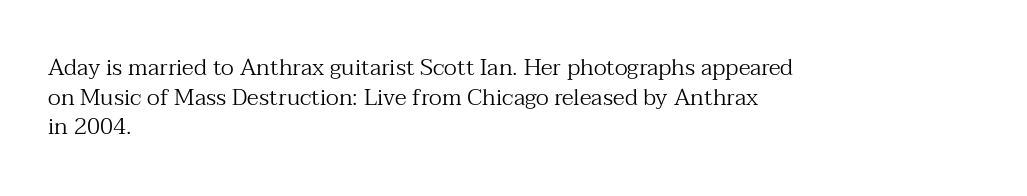
{"italic": "no", "bold": "no", "underline": "no", "align": "left", "line_spacing": "normal", "line_spacing_ratio": 1.29, "letter_spacing": "normal", "letter_spacing_em": 0.0, "glyph_px": 23}
